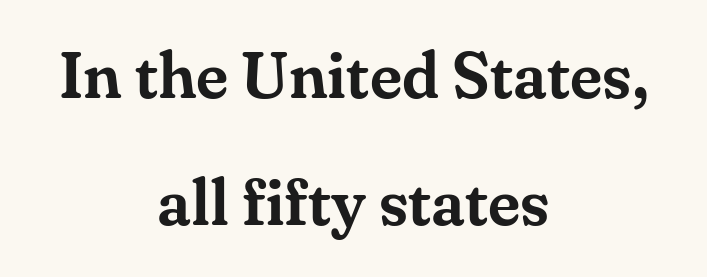
Q: Is the text italic (slanted)? A: No, it is upright.
Q: Is the typeface a serif or a sans-serif typeface? A: Serif.
Q: Is the text underlined? A: No.
Q: How is the paragraph aligned? A: Centered.
Q: Is the spacing between letters normal or unusually wide? A: Normal.
Q: Is the spacing between lines tight, normal or loose? A: Loose.
Q: Width (condensed, normal, or wide)? A: Normal.
Q: Stroke contrast? A: Medium.
Q: x-height? A: Small.
Q: Monospaced? A: No.
